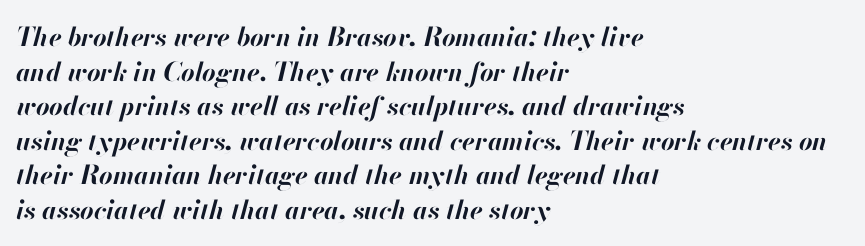
{"italic": "yes", "lean": "right", "slant_degrees": 13, "bold": "yes", "underline": "no", "align": "left", "line_spacing": "normal", "line_spacing_ratio": 1.33, "letter_spacing": "normal", "letter_spacing_em": 0.0, "glyph_px": 26}
